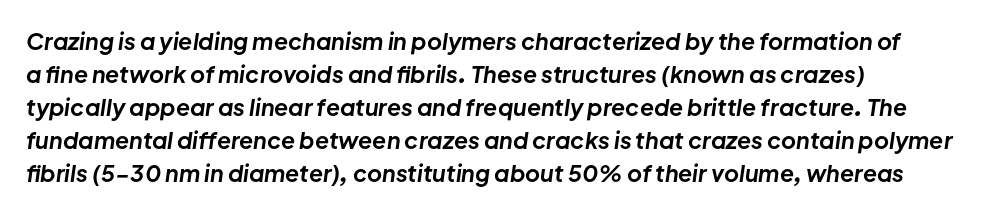
{"italic": "yes", "lean": "right", "slant_degrees": 8, "bold": "yes", "underline": "no", "align": "left", "line_spacing": "normal", "line_spacing_ratio": 1.43, "letter_spacing": "normal", "letter_spacing_em": 0.0, "glyph_px": 23}
